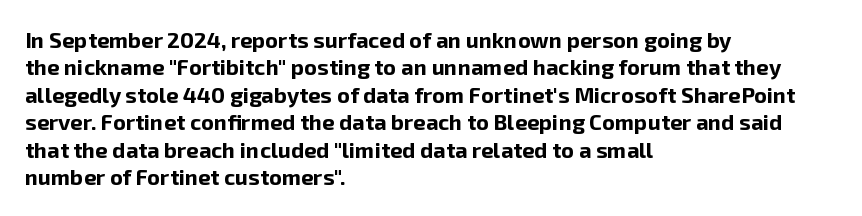
Q: Is the text bold? A: Yes.
Q: Is the text italic (slanted)? A: No, it is upright.
Q: Is the text underlined? A: No.
Q: How is the paragraph aligned? A: Left-aligned.
Q: Is the spacing between letters normal or unusually wide? A: Normal.
Q: Is the spacing between lines tight, normal or loose? A: Normal.
